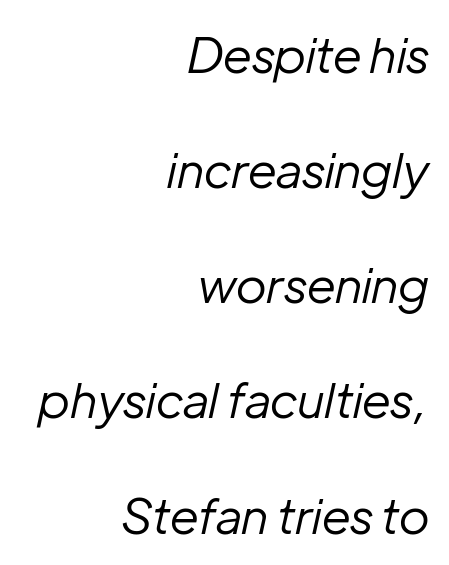
The image shows 49 px regular-weight type, italic (leaning right); set right-aligned, loose line spacing (2.35x), normal letter spacing, not underlined; low stroke contrast and a medium x-height.
